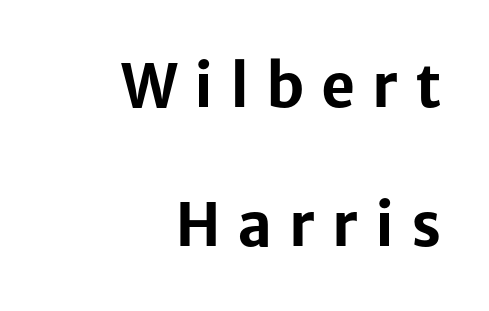
Q: Is the text bold? A: Yes.
Q: Is the text italic (slanted)? A: No, it is upright.
Q: Is the typeface a serif or a sans-serif typeface? A: Sans-serif.
Q: Is the text underlined? A: No.
Q: How is the paragraph aligned? A: Right-aligned.
Q: Is the spacing between letters normal or unusually wide? A: Unusually wide.
Q: Is the spacing between lines tight, normal or loose? A: Loose.
Q: Width (condensed, normal, or wide)? A: Normal.
Q: Stroke contrast? A: Low.
Q: x-height? A: Medium.
Q: Monospaced? A: No.
